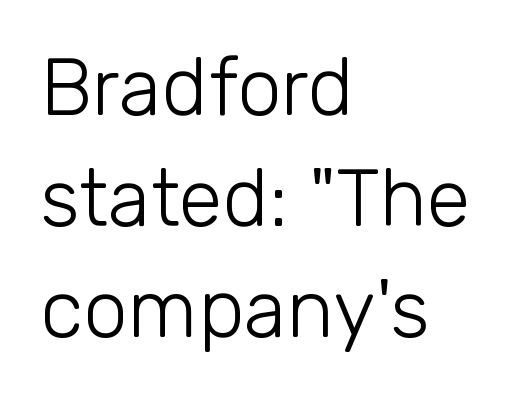
{"serif": "no", "italic": "no", "bold": "no", "weight": "light", "width": "normal", "stroke_contrast": "low", "x_height": "medium", "monospaced": "no", "underline": "no", "align": "left", "line_spacing": "normal", "line_spacing_ratio": 1.39, "letter_spacing": "normal", "letter_spacing_em": 0.0, "glyph_px": 80}
